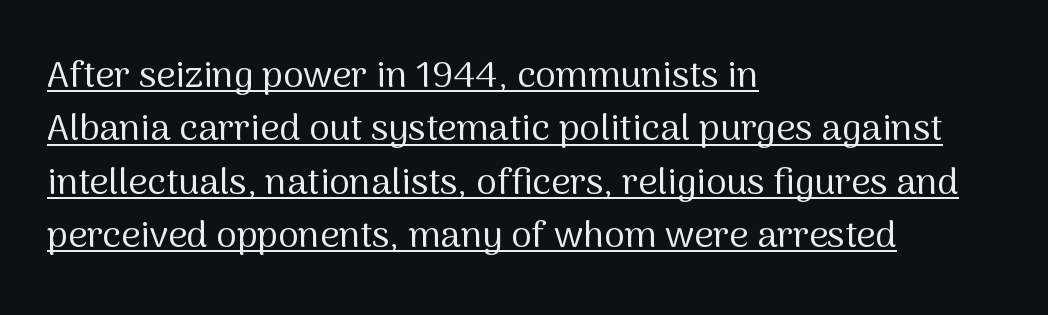
Q: Is the text bold? A: No.
Q: Is the text italic (slanted)? A: No, it is upright.
Q: Is the typeface a serif or a sans-serif typeface? A: Sans-serif.
Q: Is the text underlined? A: Yes.
Q: How is the paragraph aligned? A: Left-aligned.
Q: Is the spacing between letters normal or unusually wide? A: Normal.
Q: Is the spacing between lines tight, normal or loose? A: Normal.
Q: Width (condensed, normal, or wide)? A: Normal.
Q: Stroke contrast? A: Medium.
Q: x-height? A: Medium.
Q: Monospaced? A: No.
